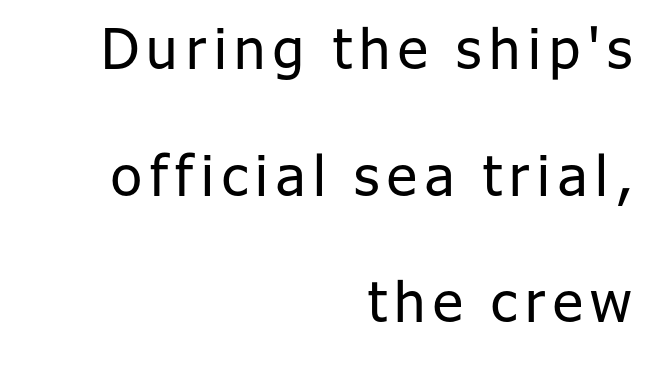
The image shows 56 px regular-weight sans-serif type, upright; set right-aligned, loose line spacing (2.26x), not underlined; low stroke contrast and a medium x-height.
